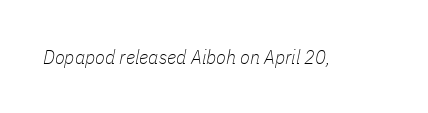
The image shows 20 px text type, italic (leaning right); set normal letter spacing, not underlined.
